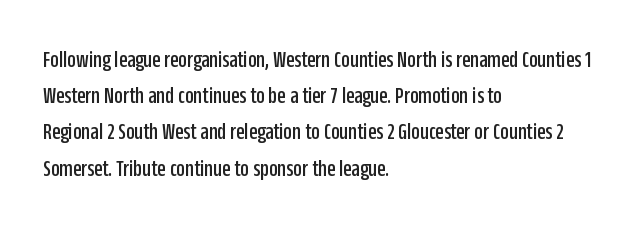
The image shows 24 px text type, upright; set left-aligned, normal line spacing (1.51x), normal letter spacing, not underlined.
